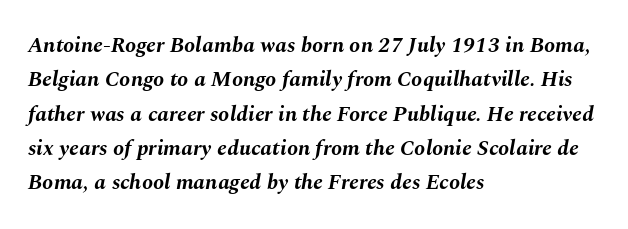
{"italic": "yes", "lean": "right", "slant_degrees": 10, "bold": "yes", "underline": "no", "align": "left", "line_spacing": "normal", "line_spacing_ratio": 1.56, "letter_spacing": "normal", "letter_spacing_em": 0.0, "glyph_px": 22}
